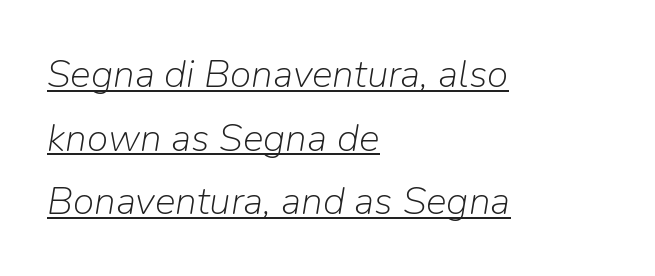
A quiet, ordinary-to-light weight characterises the typeface. If you measured baseline to baseline, you'd find a middling distance. The lettering is marked with a stroke running underneath it. Where is the straight margin? On the left. If you drew a line through each stem, it would be angled. The horizontal fit of the characters is conventional and even.
